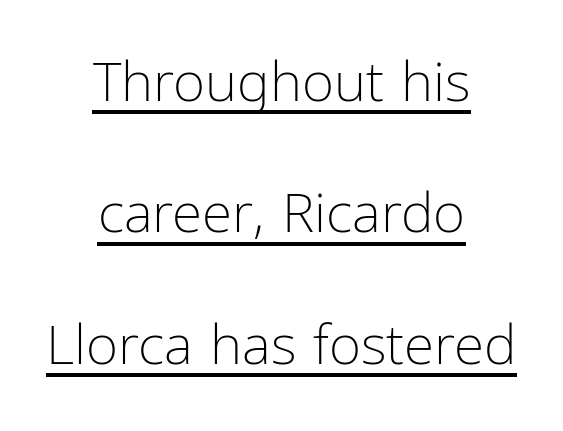
Q: Is the text bold? A: No.
Q: Is the text italic (slanted)? A: No, it is upright.
Q: Is the typeface a serif or a sans-serif typeface? A: Sans-serif.
Q: Is the text underlined? A: Yes.
Q: How is the paragraph aligned? A: Centered.
Q: Is the spacing between letters normal or unusually wide? A: Normal.
Q: Is the spacing between lines tight, normal or loose? A: Loose.
Q: Width (condensed, normal, or wide)? A: Condensed.
Q: Stroke contrast? A: Low.
Q: x-height? A: Medium.
Q: Monospaced? A: No.
